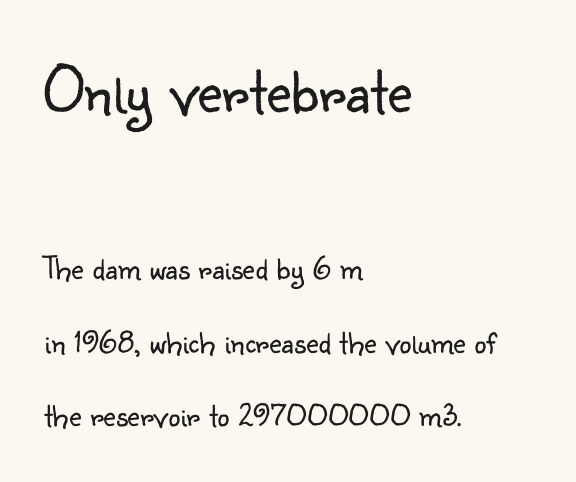
Summary of vertical rhythm: relaxed, with wide interline spacing. The characters are drawn with everyday or finer stroke widths. The gap between lines stays unmarked. Does the type have serifs? No, each stem ends abruptly. Horizontally, the lines are justified to the leading edge only. Do the letters lean? They stand straight.
